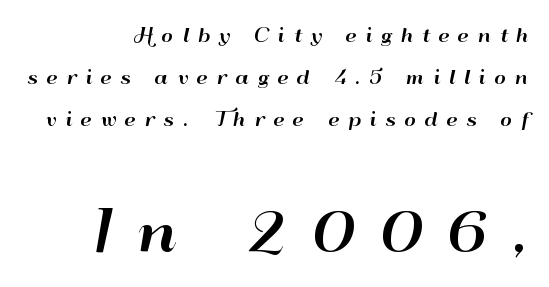
The image shows 54 px wide sans-serif type; set right-aligned, loose line spacing (2.32x), unusually wide letter spacing (+0.48 em), not underlined; the second (bottom) block is 3.0x larger; high stroke contrast and a small x-height.
